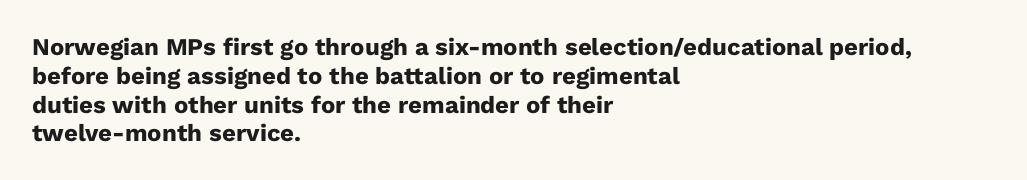
{"italic": "no", "bold": "yes", "underline": "no", "align": "left", "line_spacing_ratio": 1.2, "letter_spacing": "normal", "letter_spacing_em": 0.0, "glyph_px": 24}
